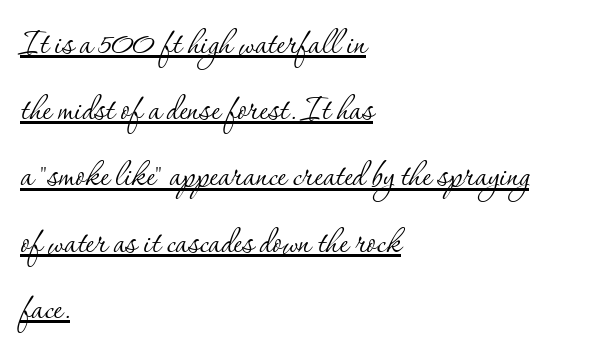
{"serif": "yes", "bold": "no", "weight": "thin", "width": "normal", "stroke_contrast": "low", "x_height": "small", "monospaced": "no", "underline": "yes", "align": "left", "line_spacing": "normal", "line_spacing_ratio": 1.54, "letter_spacing": "normal", "letter_spacing_em": 0.0, "glyph_px": 43}
